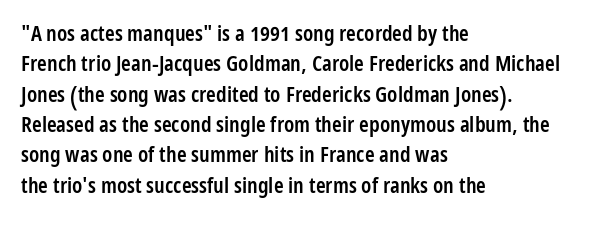
Q: Is the text bold? A: Semi-bold.
Q: Is the text italic (slanted)? A: No, it is upright.
Q: Is the text underlined? A: No.
Q: How is the paragraph aligned? A: Left-aligned.
Q: Is the spacing between letters normal or unusually wide? A: Normal.
Q: Is the spacing between lines tight, normal or loose? A: Normal.
